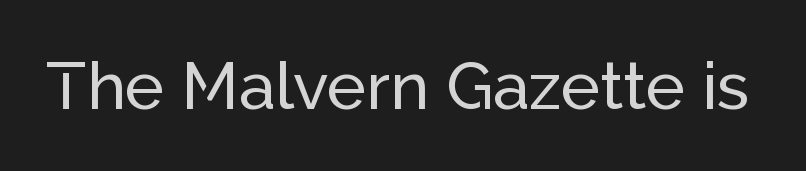
The image shows 66 px sans-serif type, upright; set normal letter spacing, not underlined; low stroke contrast and a medium x-height.
